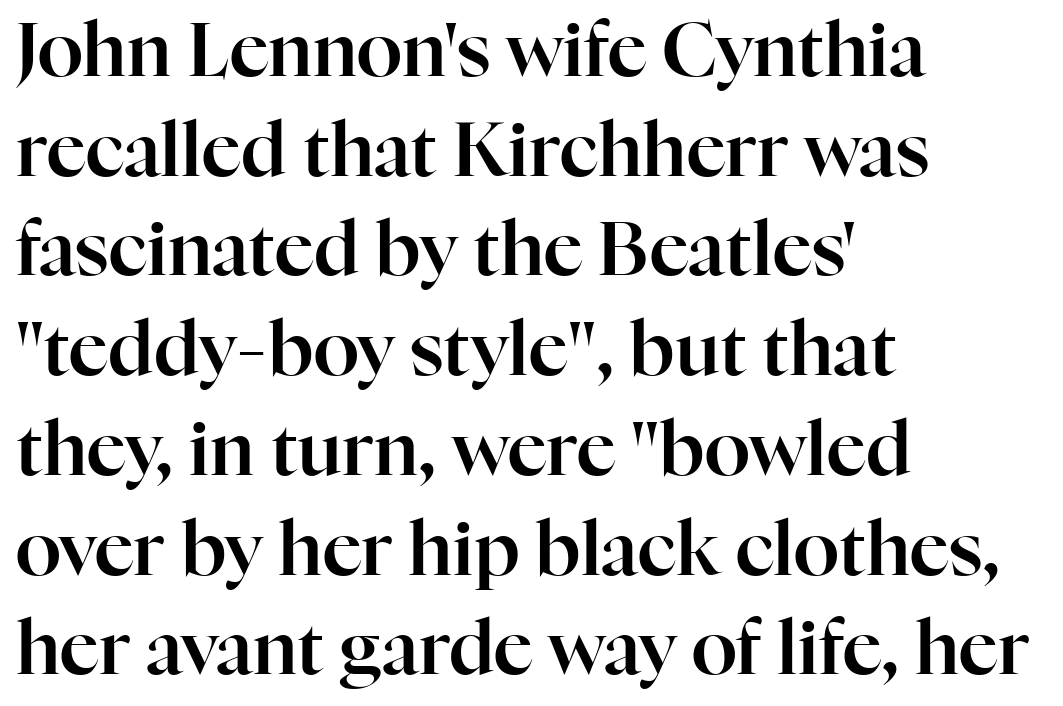
A student would call this left alignment; a typographer would say flush left, rag right. Posture: vertical. Beneath every word, the page is bare. Observe the ordinary spacing: letters are neighbours, not strangers. The letters advance in unequal steps, a hallmark of proportional type.
